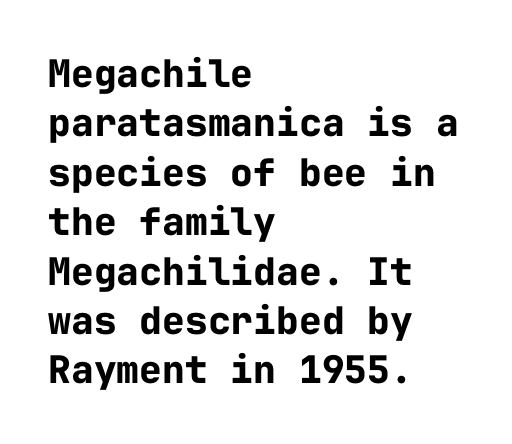
{"serif": "no", "italic": "no", "bold": "yes", "weight": "bold", "width": "normal", "stroke_contrast": "low", "x_height": "medium", "monospaced": "yes", "underline": "no", "align": "left", "line_spacing": "normal", "line_spacing_ratio": 1.3, "letter_spacing": "normal", "letter_spacing_em": 0.0, "glyph_px": 38}
